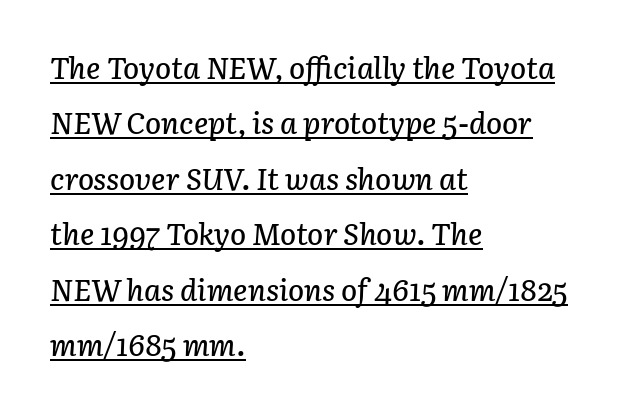
The typesetter has applied underlining to the passage shown. The letters advance in unequal steps, a hallmark of proportional type. Casual observation: everything's shoved over to the left. This sample uses an oblique cut, with every glyph tilted off the vertical. Students, note that the glyphs here touch the page at normal intervals.
